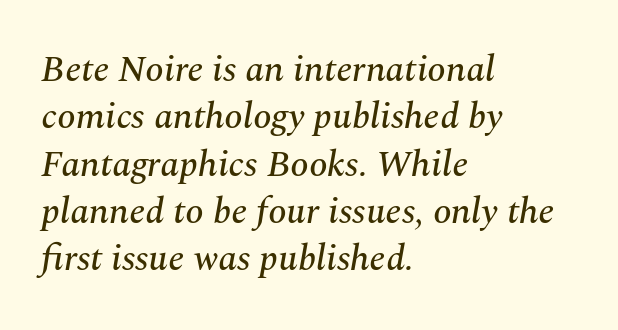
Q: Is the text italic (slanted)? A: Yes, it leans right by about 10 degrees.
Q: Is the typeface a serif or a sans-serif typeface? A: Serif.
Q: Is the text underlined? A: No.
Q: How is the paragraph aligned? A: Left-aligned.
Q: Is the spacing between letters normal or unusually wide? A: Normal.
Q: Is the spacing between lines tight, normal or loose? A: Normal.
Q: Width (condensed, normal, or wide)? A: Normal.
Q: Stroke contrast? A: Medium.
Q: x-height? A: Medium.
Q: Monospaced? A: No.
